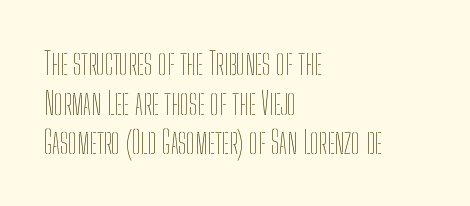
{"italic": "no", "bold": "no", "weight": "thin", "width": "condensed", "stroke_contrast": "low", "x_height": "medium", "monospaced": "no", "underline": "no", "align": "left", "line_spacing": "normal", "line_spacing_ratio": 1.28, "letter_spacing": "normal", "letter_spacing_em": 0.0, "glyph_px": 31}
